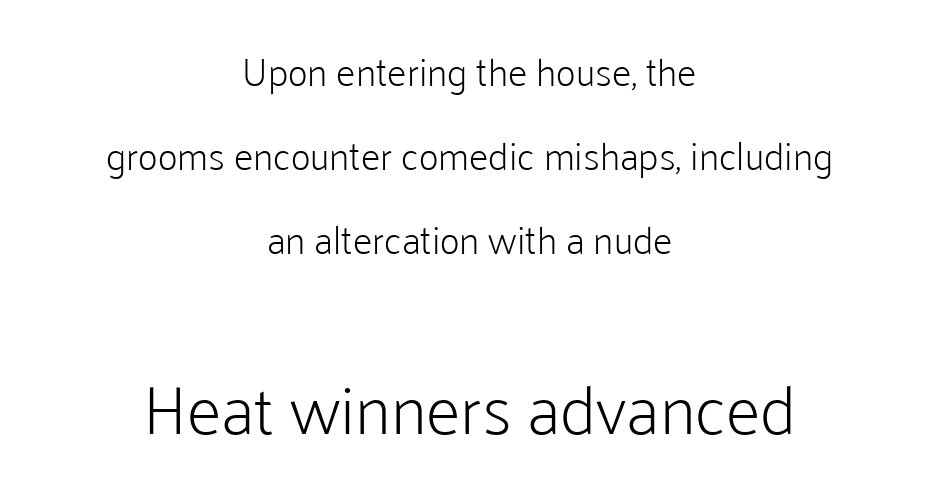
A bare baseline throughout the passage. Which of the two is more prominent by size? The second, at the bottom. The face used here is proportionally spaced, like ordinary book or web type. A typesetter would mark this as roman, not italic.
